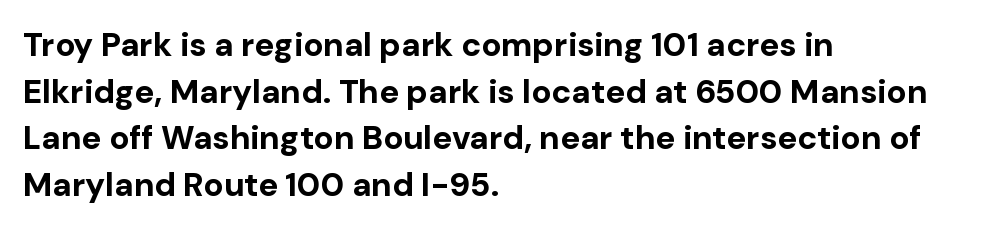
The image shows 33 px bold sans-serif type, upright; set left-aligned, normal line spacing (1.41x), normal letter spacing, not underlined; low stroke contrast and a medium x-height.
